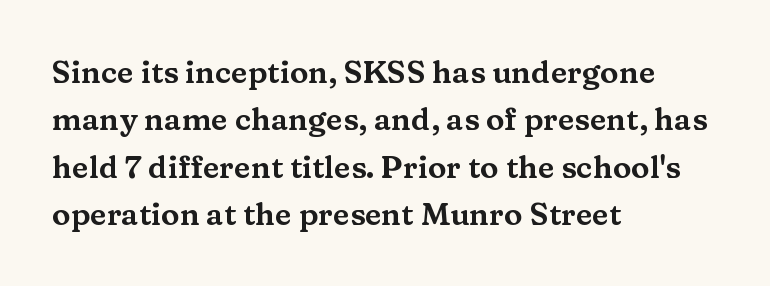
The image shows 31 px wide serif type, upright; set left-aligned, normal line spacing (1.53x), normal letter spacing, not underlined; medium stroke contrast and a medium x-height.
